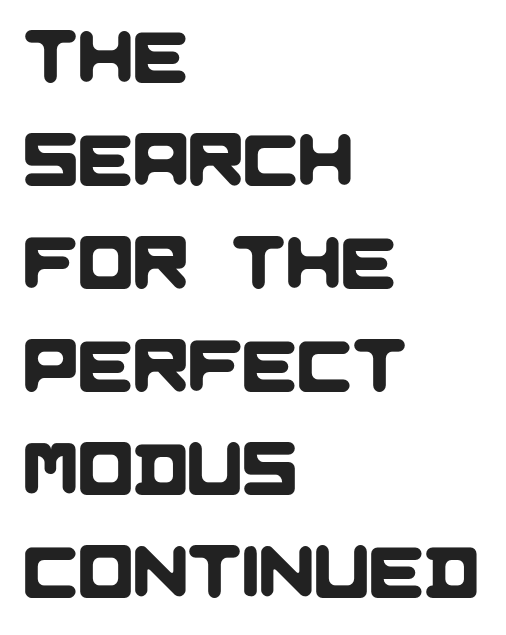
The image shows 73 px sans-serif type; set left-aligned, normal line spacing (1.41x), normal letter spacing, not underlined; low stroke contrast and a large x-height.
